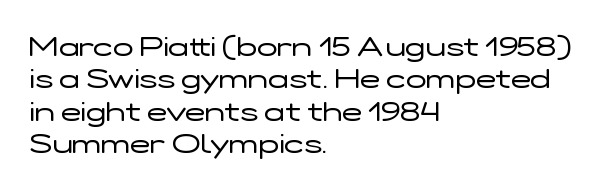
The image shows 27 px text type, upright; set left-aligned, line spacing 1.2x, normal letter spacing, not underlined.
